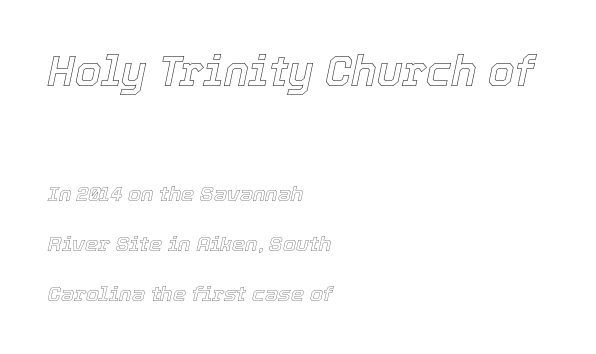
The image shows 42 px text type, italic (leaning right); set left-aligned, loose line spacing (2.38x), normal letter spacing, not underlined; the first (top) block is 2.0x larger; a medium x-height.
